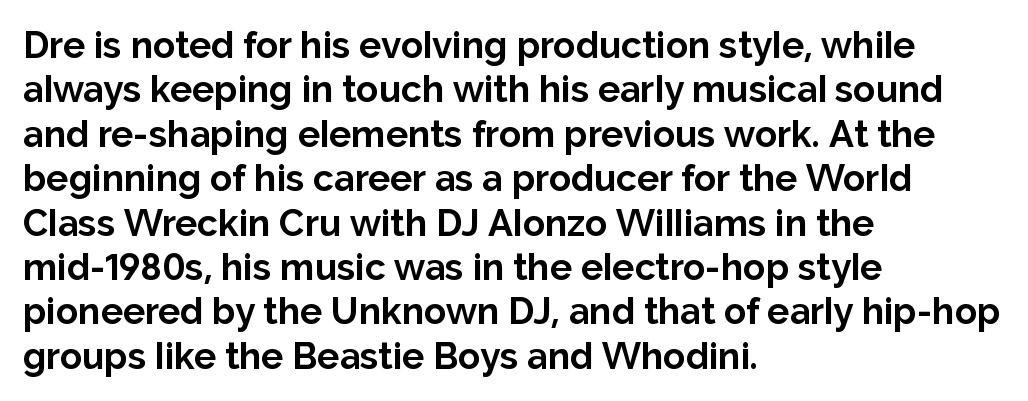
The image shows 37 px bold sans-serif type, upright; set left-aligned, line spacing 1.2x, normal letter spacing, not underlined; low stroke contrast and a medium x-height.
